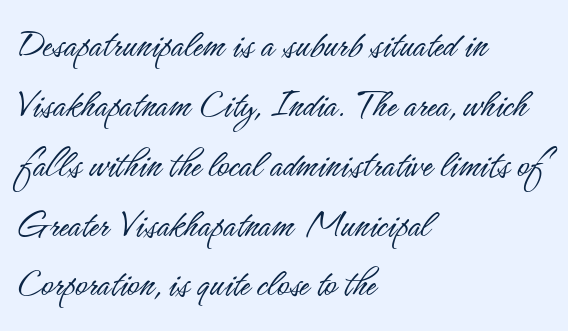
{"serif": "no", "bold": "no", "weight": "light", "width": "condensed", "stroke_contrast": "low", "x_height": "small", "monospaced": "no", "underline": "no", "align": "left", "line_spacing": "normal", "line_spacing_ratio": 1.46, "letter_spacing": "normal", "letter_spacing_em": 0.0, "glyph_px": 41}
